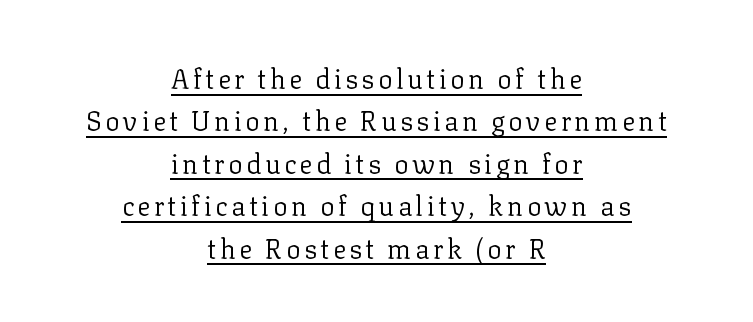
Weight class: somewhere from thin through regular. This is underlined copy, the kind a proofreader might mark for attention. In terms of posture, this sample is upright. Vertically, the passage feels balanced, rows spaced as you'd expect. Notice how the passage keeps no hard edge, just a central spine.
